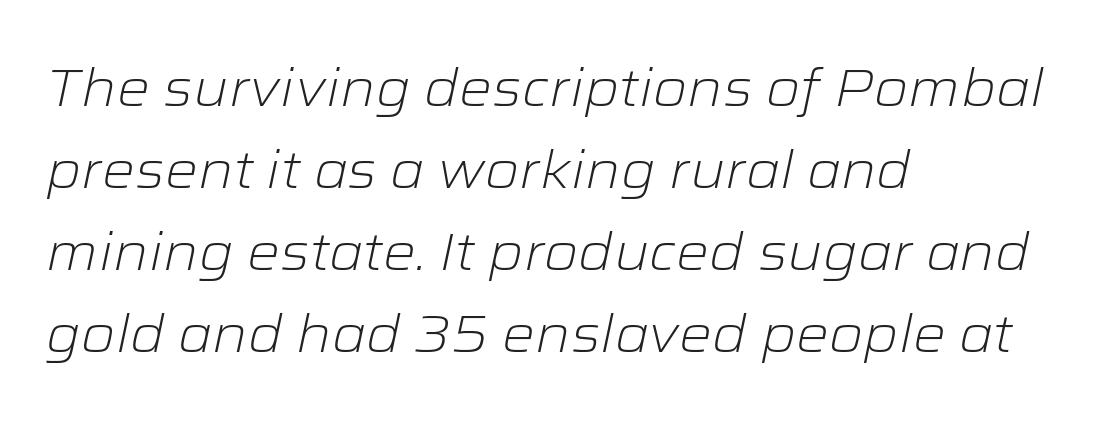
Q: Is the text bold? A: No.
Q: Is the text italic (slanted)? A: Yes, it leans right by about 12 degrees.
Q: Is the text underlined? A: No.
Q: How is the paragraph aligned? A: Left-aligned.
Q: Is the spacing between letters normal or unusually wide? A: Normal.
Q: Is the spacing between lines tight, normal or loose? A: Normal.
Q: Width (condensed, normal, or wide)? A: Wide.
Q: Stroke contrast? A: Low.
Q: x-height? A: Medium.
Q: Monospaced? A: No.
